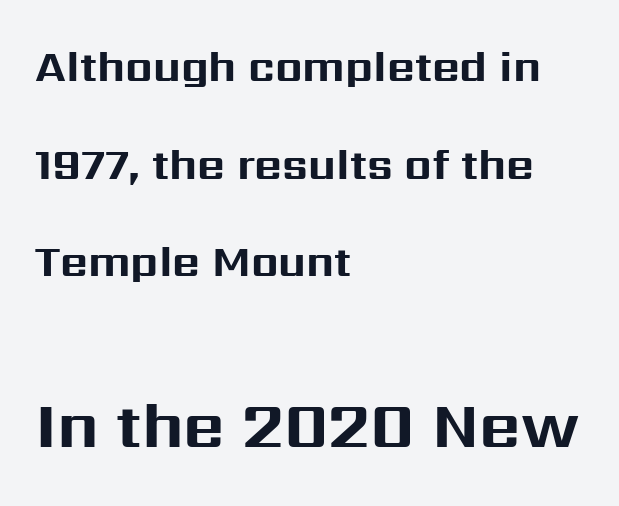
Words appear dense and cohesive because spacing is normal. These lines are set flush left with a ragged right edge. It's the straight-up-and-down kind of type. Note: no serifs on the glyphs. Typesetter's note — lower block bumped up in size, upper block left smaller.
